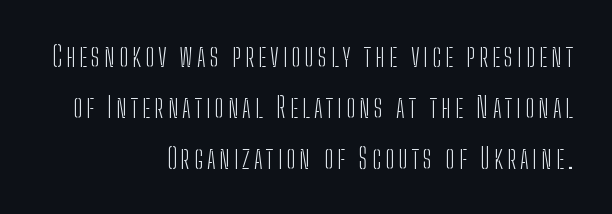
Nothing sits at the stroke ends, so this counts as sans-serif. Decoration check: the copy has no underline. This is roman type, the default non-slanted kind. Weight: in the light-to-regular range. Teacher's note: observe the even right margin — that is flush-right alignment. A typesetter would call this proportional, since set widths differ per character.
